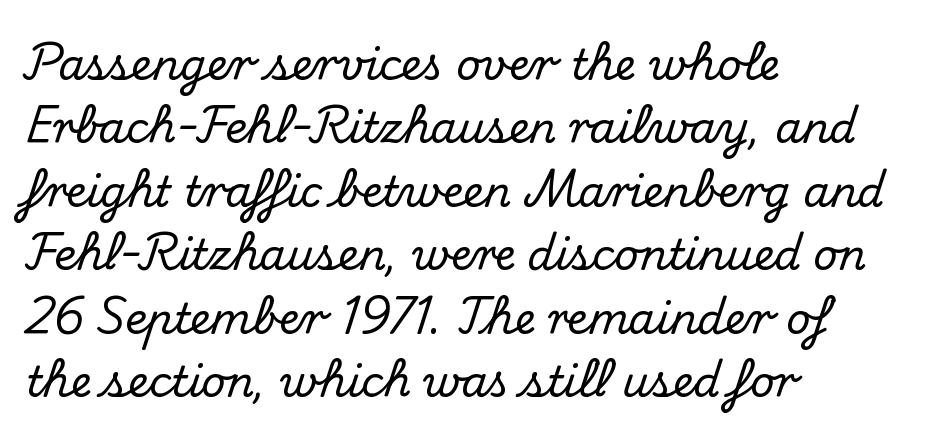
{"serif": "yes", "width": "normal", "stroke_contrast": "medium", "x_height": "small", "monospaced": "no", "underline": "no", "align": "left", "line_spacing": "normal", "line_spacing_ratio": 1.51, "letter_spacing": "normal", "letter_spacing_em": 0.0, "glyph_px": 42}
